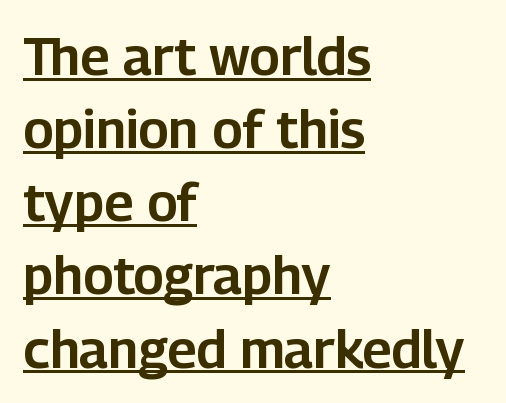
Q: Is the text italic (slanted)? A: No, it is upright.
Q: Is the typeface a serif or a sans-serif typeface? A: Sans-serif.
Q: Is the text underlined? A: Yes.
Q: How is the paragraph aligned? A: Left-aligned.
Q: Is the spacing between letters normal or unusually wide? A: Normal.
Q: Is the spacing between lines tight, normal or loose? A: Normal.
Q: Width (condensed, normal, or wide)? A: Normal.
Q: Stroke contrast? A: Low.
Q: x-height? A: Medium.
Q: Monospaced? A: No.
